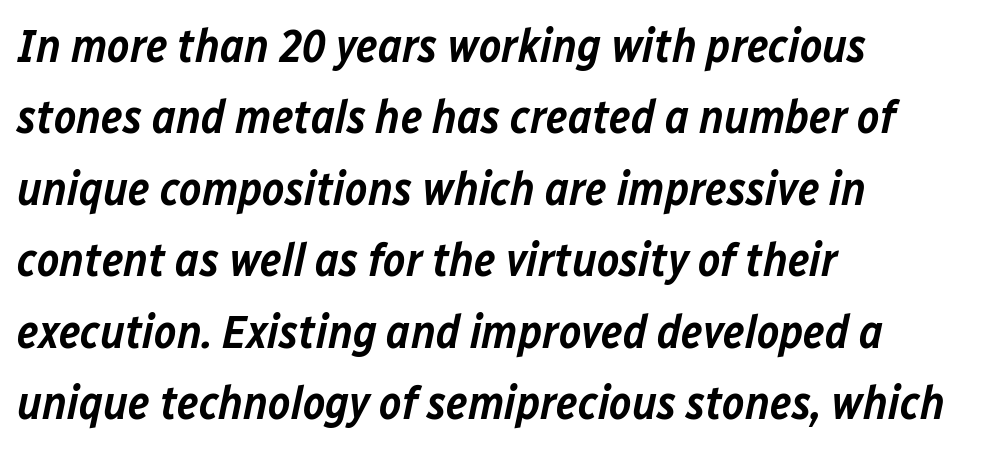
Q: Is the text bold? A: Semi-bold.
Q: Is the text italic (slanted)? A: Yes, it leans right by about 12 degrees.
Q: Is the text underlined? A: No.
Q: How is the paragraph aligned? A: Left-aligned.
Q: Is the spacing between letters normal or unusually wide? A: Normal.
Q: Is the spacing between lines tight, normal or loose? A: Normal.
Q: Width (condensed, normal, or wide)? A: Normal.
Q: Stroke contrast? A: Low.
Q: x-height? A: Medium.
Q: Monospaced? A: No.
